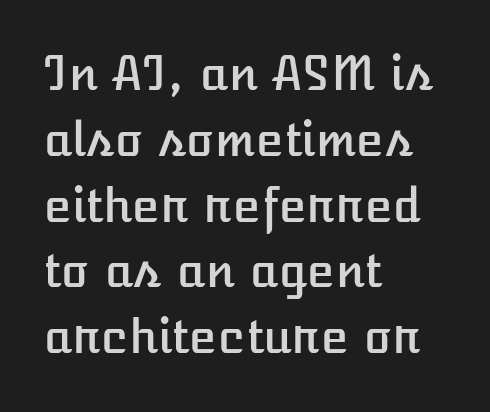
{"italic": "no", "width": "normal", "stroke_contrast": "low", "x_height": "medium", "monospaced": "no", "underline": "no", "align": "left", "line_spacing": "normal", "line_spacing_ratio": 1.43, "letter_spacing": "normal", "letter_spacing_em": 0.0, "glyph_px": 46}
